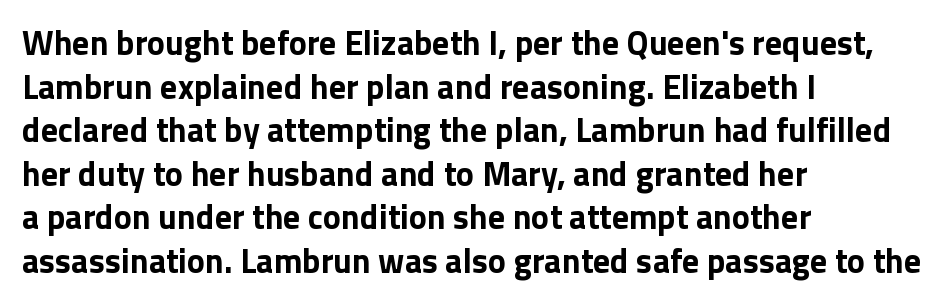
Q: Is the text bold? A: Yes.
Q: Is the text italic (slanted)? A: No, it is upright.
Q: Is the typeface a serif or a sans-serif typeface? A: Sans-serif.
Q: Is the text underlined? A: No.
Q: How is the paragraph aligned? A: Left-aligned.
Q: Is the spacing between letters normal or unusually wide? A: Normal.
Q: Is the spacing between lines tight, normal or loose? A: Normal.
Q: Width (condensed, normal, or wide)? A: Normal.
Q: Stroke contrast? A: Low.
Q: x-height? A: Medium.
Q: Monospaced? A: No.
